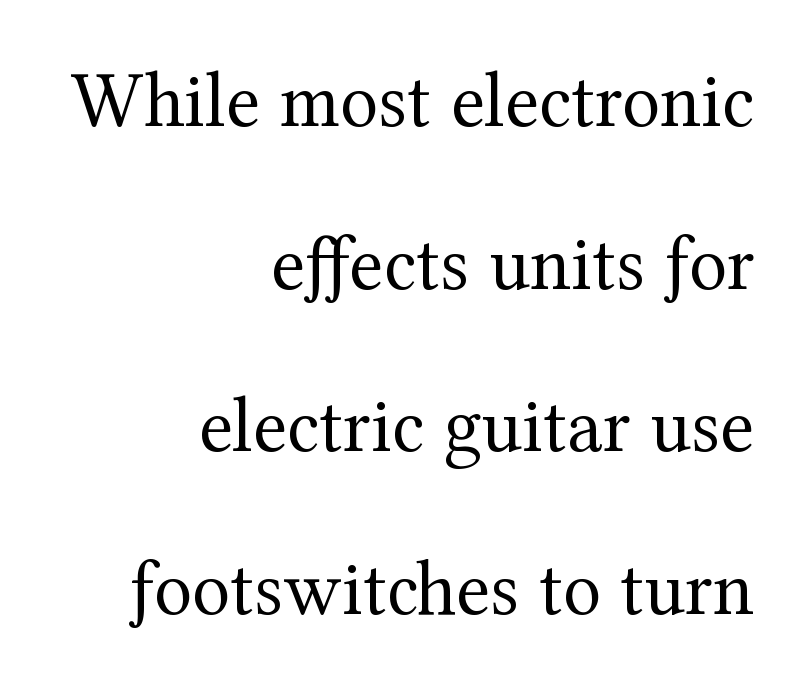
In terms of leading, this rendering errs on the spacious side. The rendering uses natural spacing where letterforms have individual widths. Examine the stroke ends and you'll spot serifs. The axis of the letterforms is exactly vertical.
